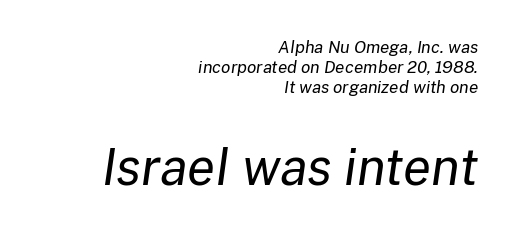
The image shows 51 px regular-weight type, italic (leaning right); set right-aligned, line spacing 1.17x, normal letter spacing, not underlined; the second (bottom) block is 3.0x larger; low stroke contrast and a medium x-height.
